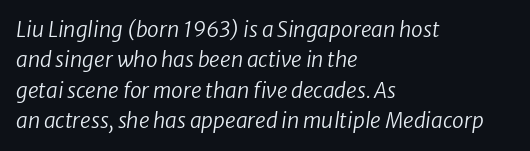
The image shows 21 px text type; set left-aligned, normal line spacing (1.45x), normal letter spacing, not underlined.
